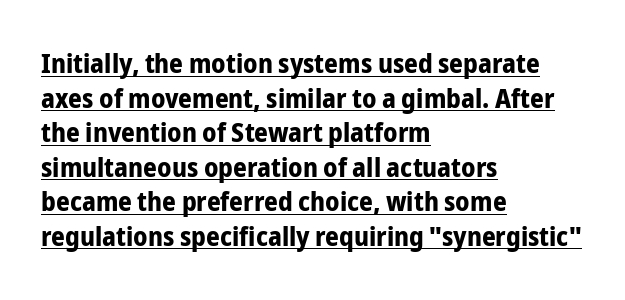
Q: Is the text bold? A: Yes.
Q: Is the text italic (slanted)? A: No, it is upright.
Q: Is the text underlined? A: Yes.
Q: How is the paragraph aligned? A: Left-aligned.
Q: Is the spacing between letters normal or unusually wide? A: Normal.
Q: Is the spacing between lines tight, normal or loose? A: Normal.
